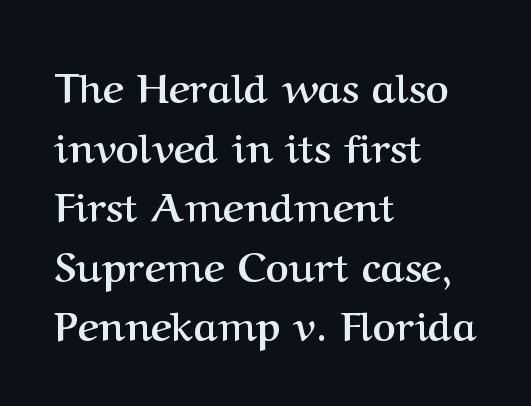
Q: Is the text bold? A: Yes.
Q: Is the text italic (slanted)? A: No, it is upright.
Q: Is the typeface a serif or a sans-serif typeface? A: Serif.
Q: Is the text underlined? A: No.
Q: How is the paragraph aligned? A: Left-aligned.
Q: Is the spacing between letters normal or unusually wide? A: Normal.
Q: Is the spacing between lines tight, normal or loose? A: Normal.
Q: Width (condensed, normal, or wide)? A: Normal.
Q: Stroke contrast? A: Medium.
Q: x-height? A: Medium.
Q: Monospaced? A: No.
